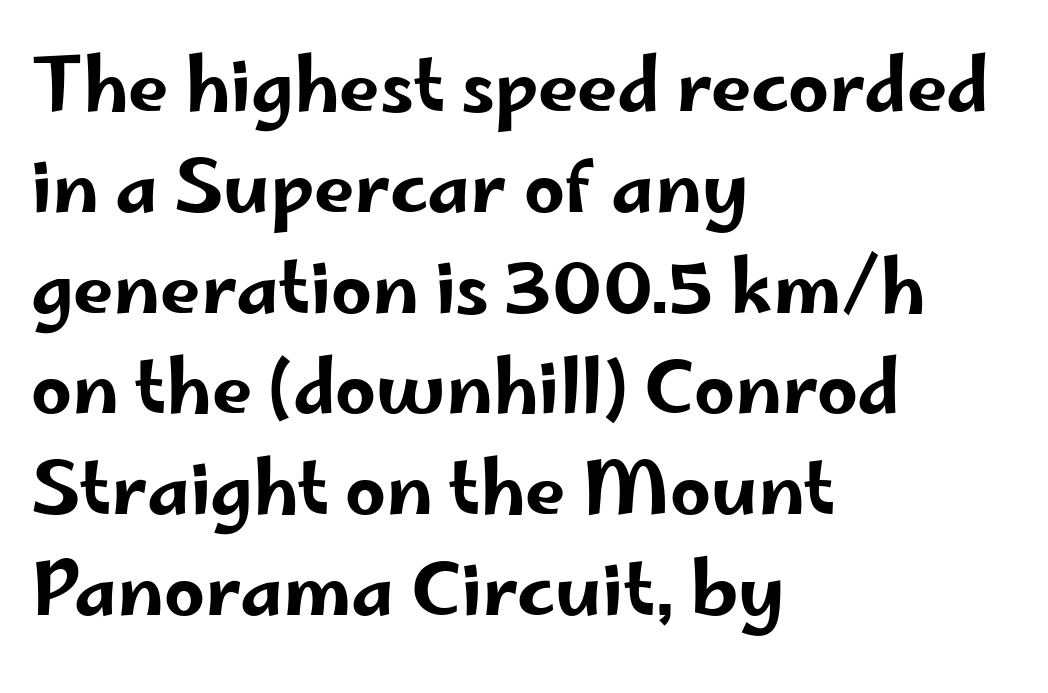
Q: Is the text italic (slanted)? A: No, it is upright.
Q: Is the typeface a serif or a sans-serif typeface? A: Sans-serif.
Q: Is the text underlined? A: No.
Q: How is the paragraph aligned? A: Left-aligned.
Q: Is the spacing between letters normal or unusually wide? A: Normal.
Q: Is the spacing between lines tight, normal or loose? A: Normal.
Q: Width (condensed, normal, or wide)? A: Wide.
Q: Stroke contrast? A: Low.
Q: x-height? A: Small.
Q: Monospaced? A: No.
